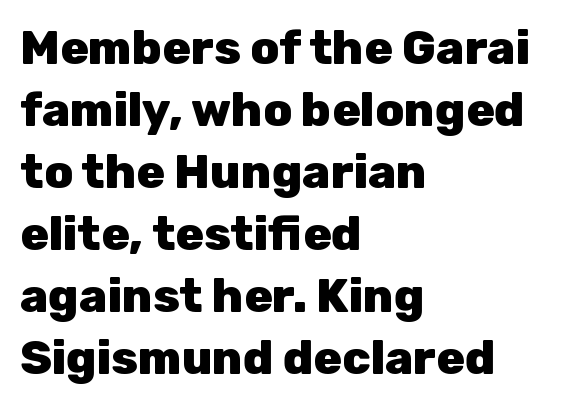
The image shows 47 px heavy sans-serif type, upright; set left-aligned, normal line spacing (1.32x), normal letter spacing, not underlined; low stroke contrast and a medium x-height.
